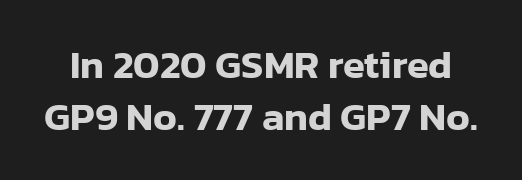
Q: Is the text italic (slanted)? A: No, it is upright.
Q: Is the typeface a serif or a sans-serif typeface? A: Sans-serif.
Q: Is the text underlined? A: No.
Q: Is the spacing between letters normal or unusually wide? A: Normal.
Q: Is the spacing between lines tight, normal or loose? A: Normal.
Q: Width (condensed, normal, or wide)? A: Normal.
Q: Stroke contrast? A: Low.
Q: x-height? A: Medium.
Q: Monospaced? A: No.
